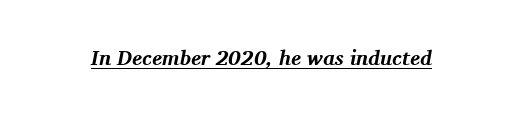
{"italic": "yes", "lean": "right", "slant_degrees": 11, "bold": "yes", "underline": "yes", "letter_spacing": "normal", "letter_spacing_em": 0.0, "glyph_px": 21}
